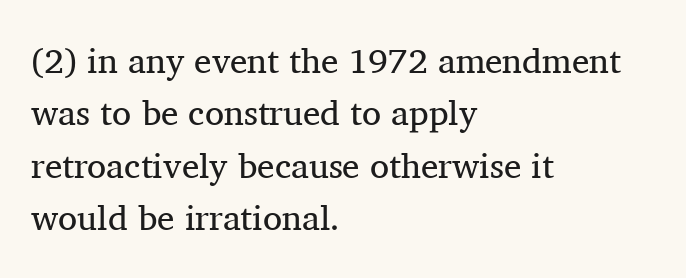
The image shows 35 px regular-weight serif type, upright; set left-aligned, normal line spacing (1.5x), normal letter spacing, not underlined; medium stroke contrast and a medium x-height.
